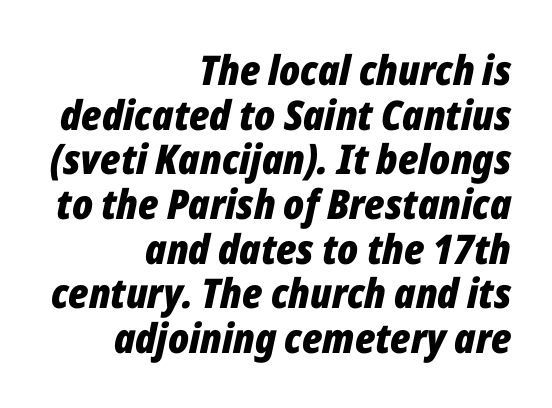
{"italic": "yes", "lean": "right", "slant_degrees": 12, "bold": "yes", "weight": "bold", "width": "condensed", "stroke_contrast": "low", "x_height": "medium", "monospaced": "no", "underline": "no", "align": "right", "line_spacing": "tight", "line_spacing_ratio": 1.09, "letter_spacing": "normal", "letter_spacing_em": 0.0, "glyph_px": 41}
